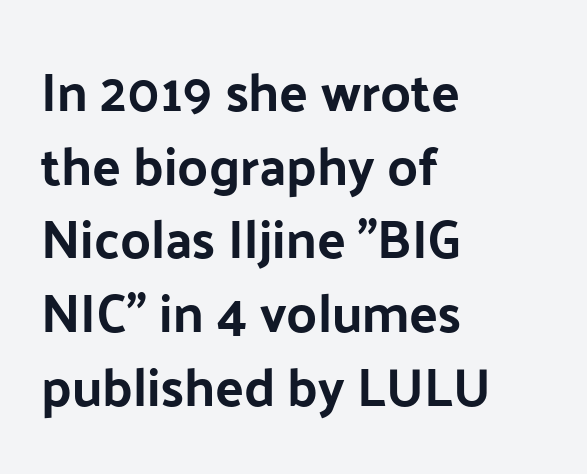
Upright lettering throughout. Check the space under the baseline: it is left empty. Type style note: lacks serifs. Think of a printed novel: that variable character pitch is what you see here. The space between consecutive lines is moderate. Students, note that the glyphs here touch the page at normal intervals.
